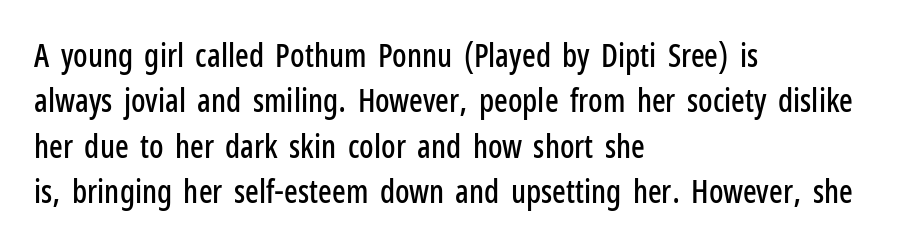
{"serif": "no", "italic": "no", "width": "condensed", "stroke_contrast": "low", "x_height": "medium", "monospaced": "no", "underline": "no", "align": "left", "line_spacing": "normal", "line_spacing_ratio": 1.42, "letter_spacing": "normal", "letter_spacing_em": 0.0, "glyph_px": 32}
